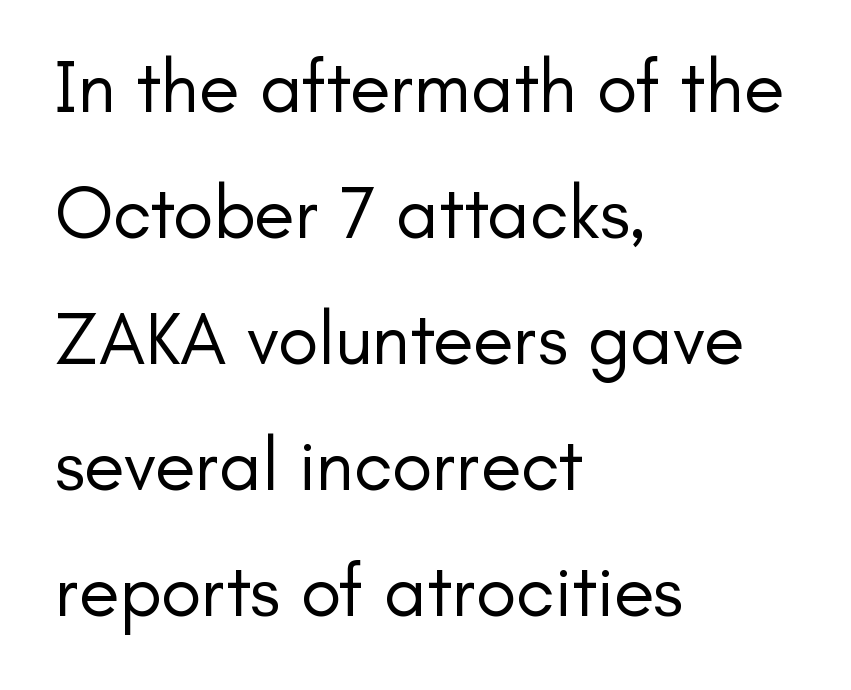
Q: Is the text bold? A: No.
Q: Is the text italic (slanted)? A: No, it is upright.
Q: Is the typeface a serif or a sans-serif typeface? A: Sans-serif.
Q: Is the text underlined? A: No.
Q: How is the paragraph aligned? A: Left-aligned.
Q: Is the spacing between letters normal or unusually wide? A: Normal.
Q: Is the spacing between lines tight, normal or loose? A: Normal.
Q: Width (condensed, normal, or wide)? A: Normal.
Q: Stroke contrast? A: Low.
Q: x-height? A: Small.
Q: Monospaced? A: No.
